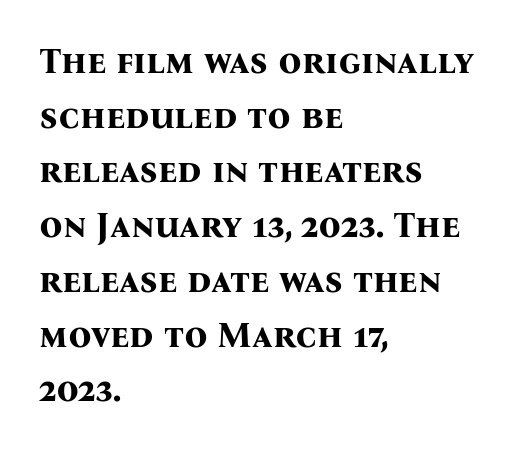
These lines sit exactly where default settings would place them. If you drew a line through each stem, it would be perfectly vertical. Varying glyph widths throughout — classic text-font behaviour. A student would call this left alignment; a typographer would say flush left, rag right. How heavy is the stroke? Heavy — this is a bold. The face used here is rendered with its standard letterfit.
